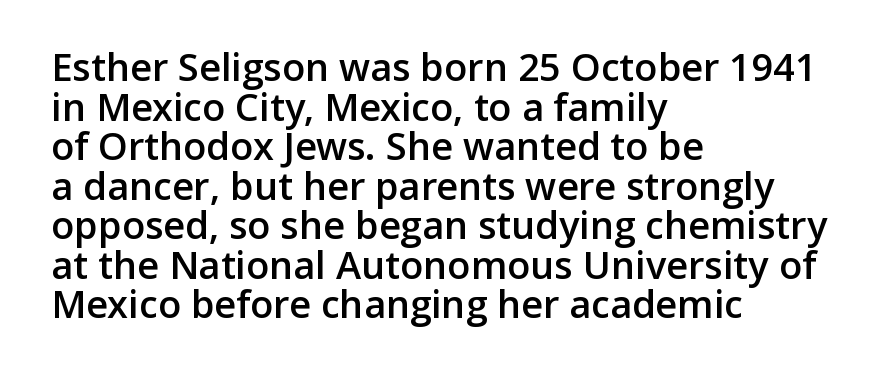
{"serif": "no", "italic": "no", "bold": "semi", "weight": "semibold", "width": "normal", "stroke_contrast": "low", "x_height": "medium", "monospaced": "no", "underline": "no", "align": "left", "line_spacing": "tight", "line_spacing_ratio": 1.04, "letter_spacing": "normal", "letter_spacing_em": 0.0, "glyph_px": 38}
